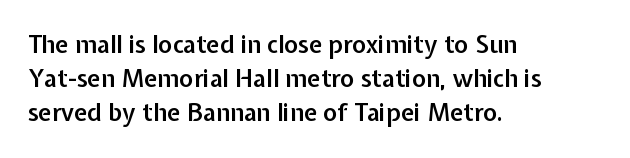
Q: Is the text bold? A: Semi-bold.
Q: Is the text italic (slanted)? A: No, it is upright.
Q: Is the text underlined? A: No.
Q: How is the paragraph aligned? A: Left-aligned.
Q: Is the spacing between letters normal or unusually wide? A: Normal.
Q: Is the spacing between lines tight, normal or loose? A: Normal.
